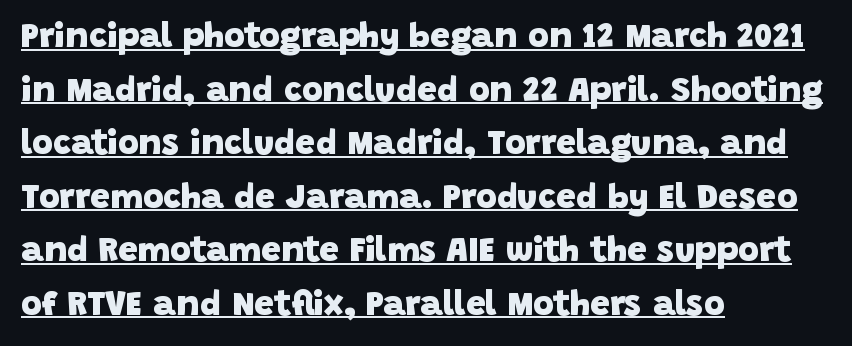
The ragged edge is on the right, which tells us the setting is flush left. The passage shown is typed in a proportional face where columns would drift. The face used here is rendered with its standard letterfit. These words are printed bold, with thick strokes throughout. The letters carry no serifs — their stems end cleanly without finishing strokes. Compared with typical paragraphs, the rows here are spaced about the same.
